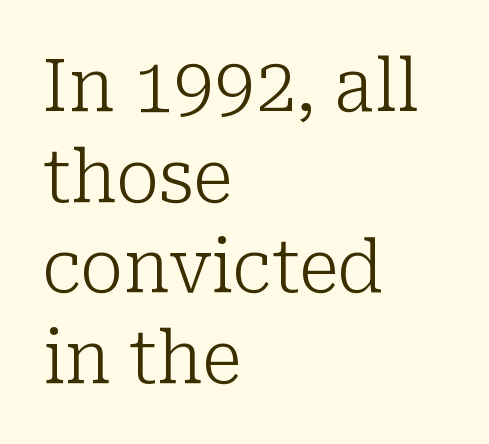
The image shows 73 px light serif type, upright; set left-aligned, line spacing 1.24x, normal letter spacing, not underlined; low stroke contrast and a medium x-height.
